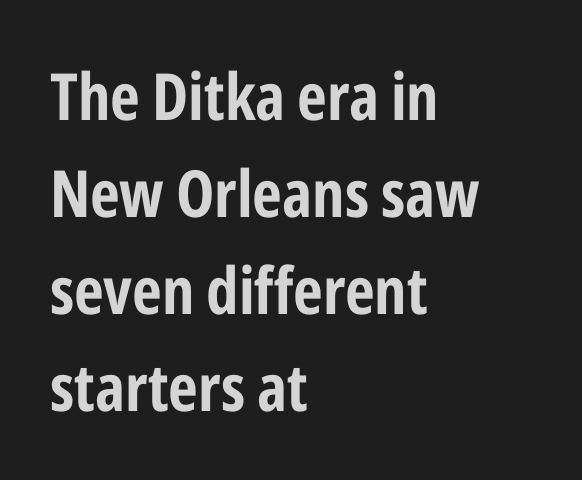
Descenders hang freely into open space. The rendering anchors every line to the left-hand side. The vertical gap from one line to the next is medium. Characters remain perfectly vertical along every line.
